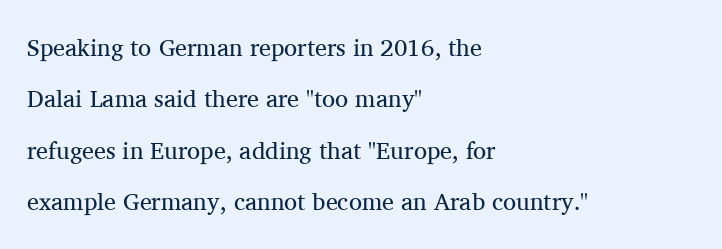
Line spacing here is loose. Teacher's note: observe the even left margin — that is flush-left alignment. This reads as an unemphasized weight, regular at the heaviest. Descenders hang freely into open space. Do the letters lean? They stand straight. Does extra space separate the letters? No, they use regular spacing.
